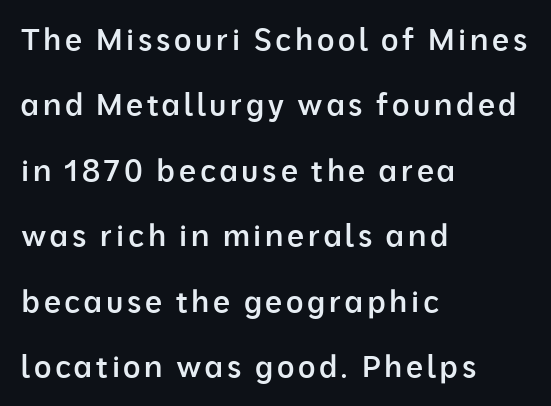
Q: Is the text bold? A: Semi-bold.
Q: Is the text italic (slanted)? A: No, it is upright.
Q: Is the typeface a serif or a sans-serif typeface? A: Sans-serif.
Q: Is the text underlined? A: No.
Q: How is the paragraph aligned? A: Left-aligned.
Q: Is the spacing between lines tight, normal or loose? A: Loose.
Q: Width (condensed, normal, or wide)? A: Normal.
Q: Stroke contrast? A: Low.
Q: x-height? A: Medium.
Q: Monospaced? A: No.
